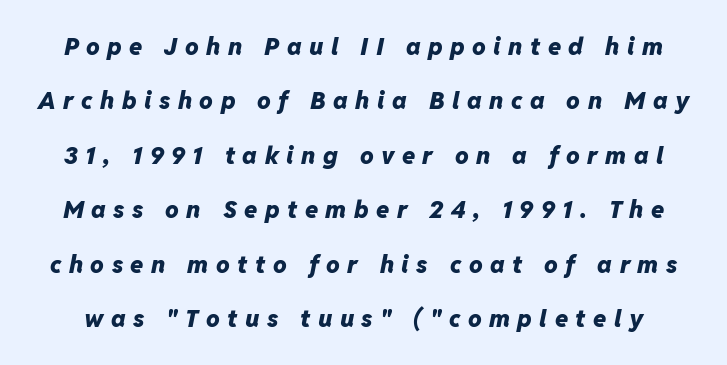
{"italic": "yes", "lean": "right", "slant_degrees": 11, "bold": "yes", "underline": "no", "line_spacing": "loose", "line_spacing_ratio": 2.27, "letter_spacing": "wide", "letter_spacing_em": 0.31, "glyph_px": 24}
